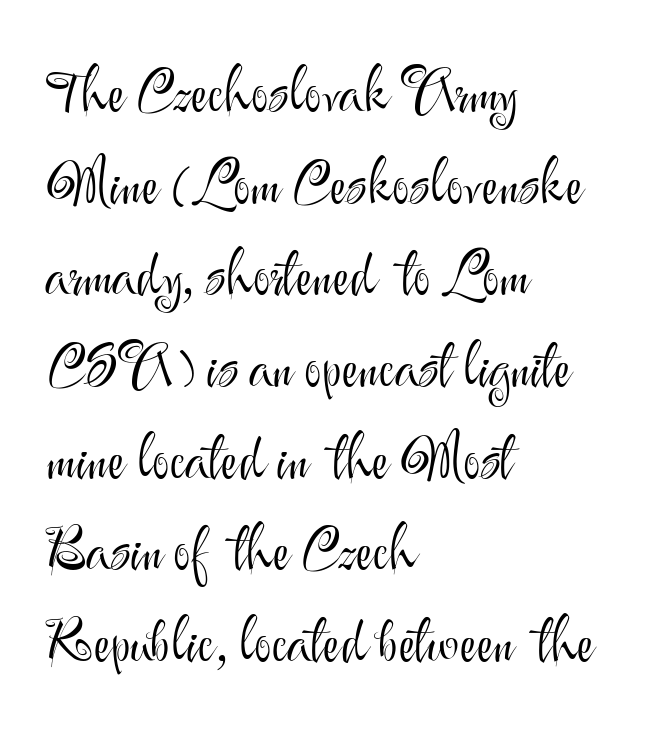
The image shows 58 px light sans-serif type; set left-aligned, normal line spacing (1.58x), normal letter spacing, not underlined; medium stroke contrast and a small x-height.
